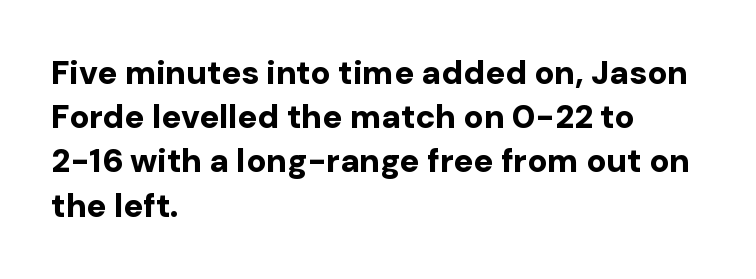
Q: Is the text bold? A: Yes.
Q: Is the text italic (slanted)? A: No, it is upright.
Q: Is the typeface a serif or a sans-serif typeface? A: Sans-serif.
Q: Is the text underlined? A: No.
Q: How is the paragraph aligned? A: Left-aligned.
Q: Is the spacing between letters normal or unusually wide? A: Normal.
Q: Is the spacing between lines tight, normal or loose? A: Normal.
Q: Width (condensed, normal, or wide)? A: Normal.
Q: Stroke contrast? A: Low.
Q: x-height? A: Medium.
Q: Monospaced? A: No.
